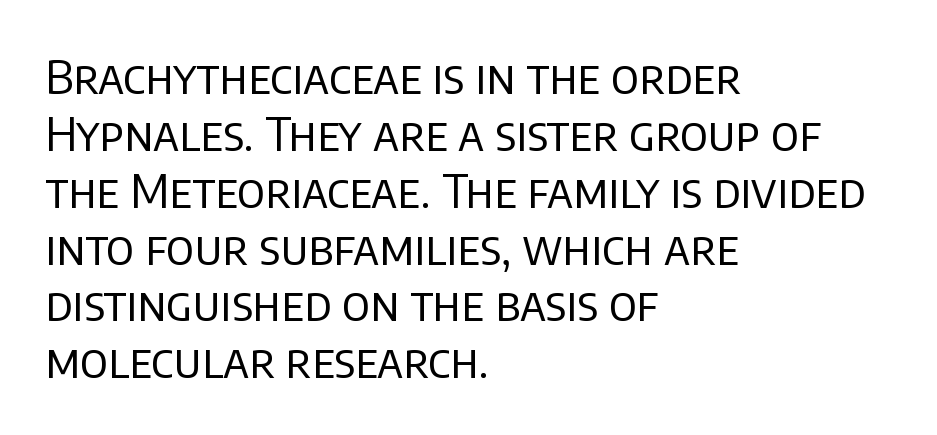
Each letter keeps its own natural width here, so spacing adapts to shape. These glyphs show unthickened strokes, regular width or finer. Quick note: not italic, upright. Tracking value appears to be zero — textbook default spacing. The type family on display is of the sans-serif kind. If you drew a ruler down the left edge, every line would touch it.
